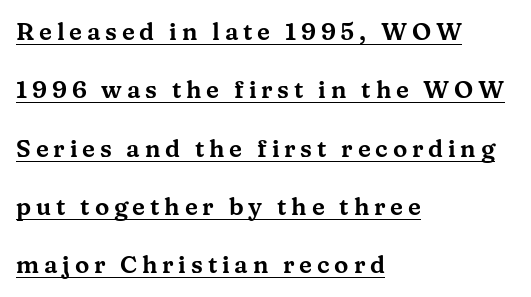
{"italic": "no", "underline": "yes", "align": "left", "line_spacing": "loose", "line_spacing_ratio": 2.43, "letter_spacing": "wide", "letter_spacing_em": 0.2, "glyph_px": 24}
